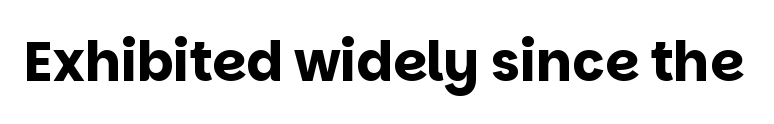
The font family rendered here belongs to the sans-serif group. A full-strength bold gives these letters their thick strokes. The rendering keeps characters at their native spacing. Bare-footed words on every line. Note the varied advance widths — an 'i' is clearly narrower than an 'm'.
